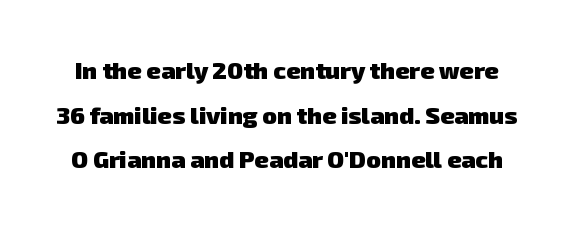
Q: Is the text bold? A: Yes.
Q: Is the text underlined? A: No.
Q: Is the spacing between letters normal or unusually wide? A: Normal.
